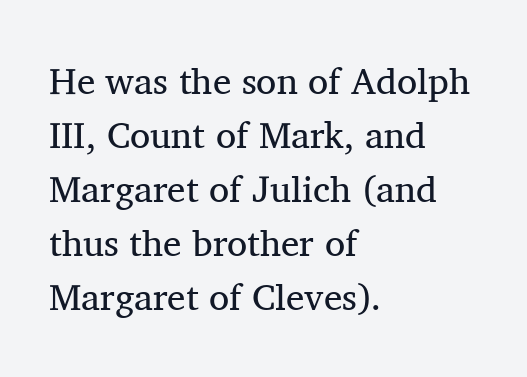
{"serif": "yes", "italic": "no", "bold": "no", "weight": "regular", "width": "normal", "stroke_contrast": "medium", "x_height": "medium", "monospaced": "no", "underline": "no", "align": "left", "line_spacing": "normal", "line_spacing_ratio": 1.46, "letter_spacing": "normal", "letter_spacing_em": 0.0, "glyph_px": 37}
